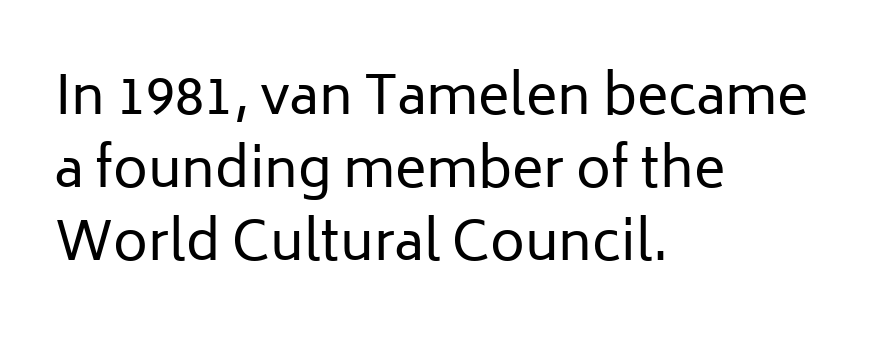
Q: Is the text bold? A: No.
Q: Is the text italic (slanted)? A: No, it is upright.
Q: Is the typeface a serif or a sans-serif typeface? A: Sans-serif.
Q: Is the text underlined? A: No.
Q: How is the paragraph aligned? A: Left-aligned.
Q: Is the spacing between letters normal or unusually wide? A: Normal.
Q: Is the spacing between lines tight, normal or loose? A: Normal.
Q: Width (condensed, normal, or wide)? A: Normal.
Q: Stroke contrast? A: Low.
Q: x-height? A: Medium.
Q: Monospaced? A: No.
